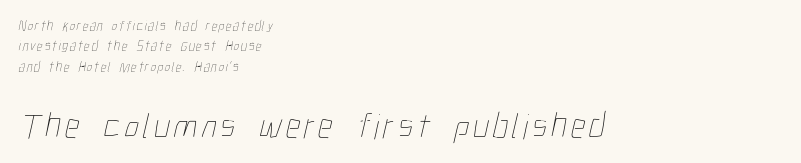
Q: Is the text bold? A: No.
Q: Is the text underlined? A: No.
Q: How is the paragraph aligned? A: Left-aligned.
Q: Is the spacing between lines tight, normal or loose? A: Normal.
Q: Which block of text is set in a larger size, the first (top) or the second (bottom)? A: The second (bottom) one.
Q: Width (condensed, normal, or wide)? A: Condensed.
Q: Stroke contrast? A: Low.
Q: x-height? A: Medium.
Q: Monospaced? A: No.
